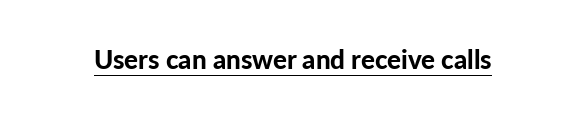
No extra tracking has been applied to these lines. Glance below the letters and you will spot a drawn line. Quick note: not italic, upright. The letters are bold, with thick, heavy strokes.
